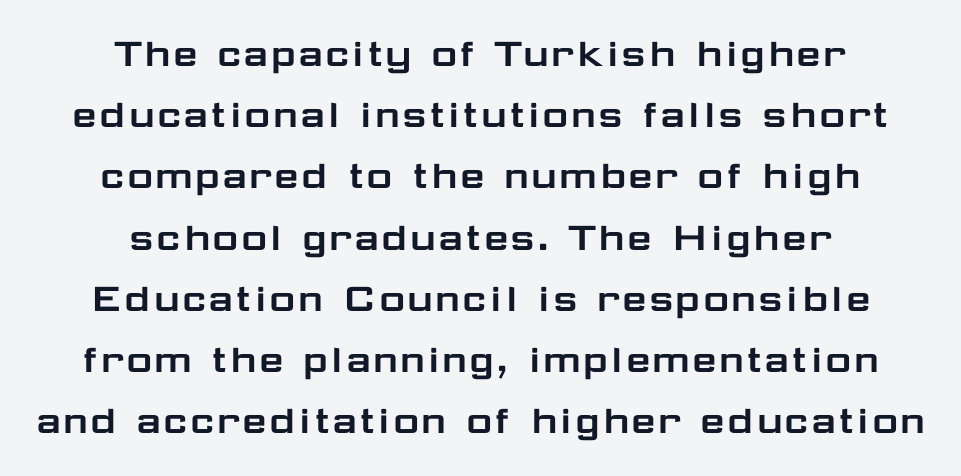
Q: Is the text italic (slanted)? A: No, it is upright.
Q: Is the typeface a serif or a sans-serif typeface? A: Sans-serif.
Q: Is the text underlined? A: No.
Q: How is the paragraph aligned? A: Centered.
Q: Is the spacing between letters normal or unusually wide? A: Normal.
Q: Is the spacing between lines tight, normal or loose? A: Normal.
Q: Width (condensed, normal, or wide)? A: Wide.
Q: Stroke contrast? A: Low.
Q: x-height? A: Medium.
Q: Monospaced? A: No.
